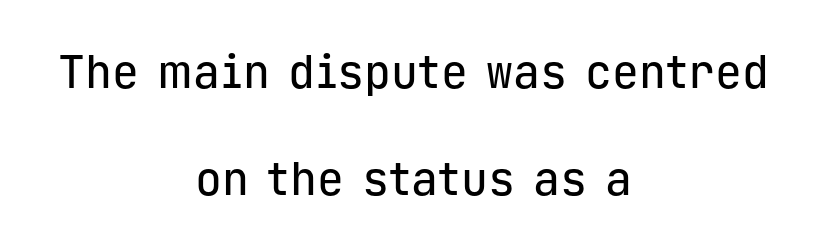
The image shows 45 px sans-serif type, upright, monospaced; set centered, loose line spacing (2.38x), normal letter spacing, not underlined; low stroke contrast and a medium x-height.
